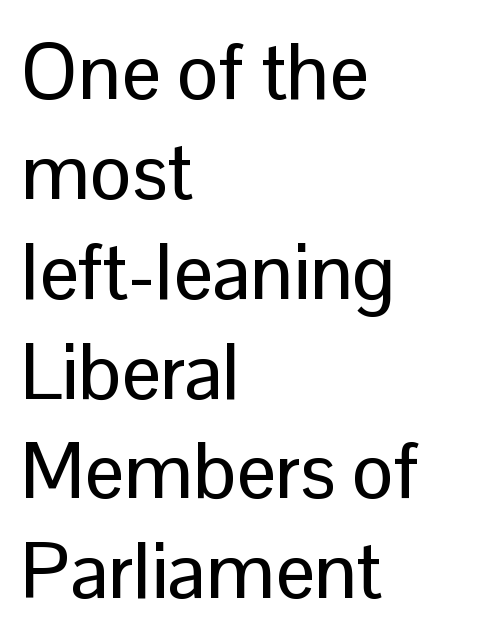
The passage shown is typeset with a sans-serif family. The setting favours the left margin, as ordinary paragraphs usually do. A typesetter would call this leading conventional body-copy spacing. It's the straight-up-and-down kind of type.
